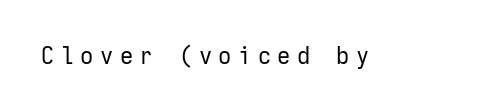
Q: Is the text bold? A: No.
Q: Is the text italic (slanted)? A: No, it is upright.
Q: Is the text underlined? A: No.
Q: Is the spacing between letters normal or unusually wide? A: Unusually wide.
